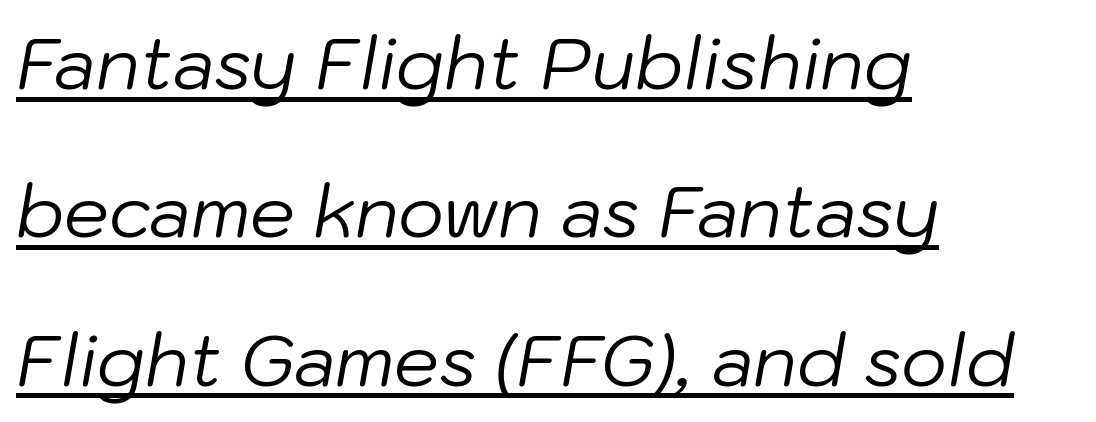
Line starts are locked; line ends wander. Descenders here cross a horizontal rule under the line. Compared with typical paragraphs, the rows here are farther apart. A light-to-regular cut is what we see here.
